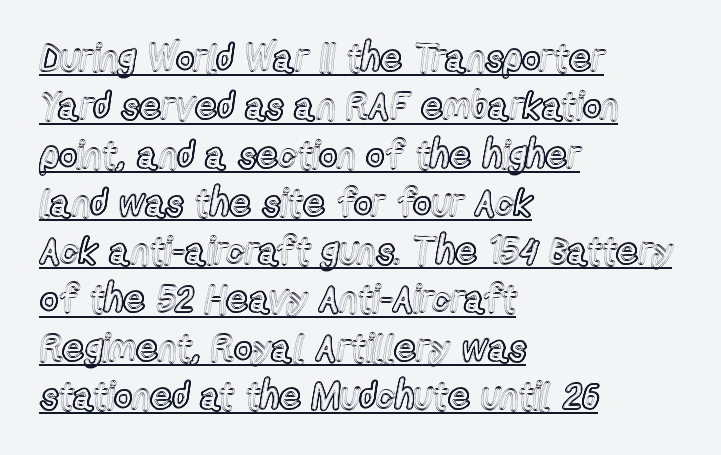
{"width": "condensed", "x_height": "medium", "monospaced": "no", "underline": "yes", "align": "left", "line_spacing": "normal", "line_spacing_ratio": 1.27, "letter_spacing": "normal", "letter_spacing_em": 0.0, "glyph_px": 38}
